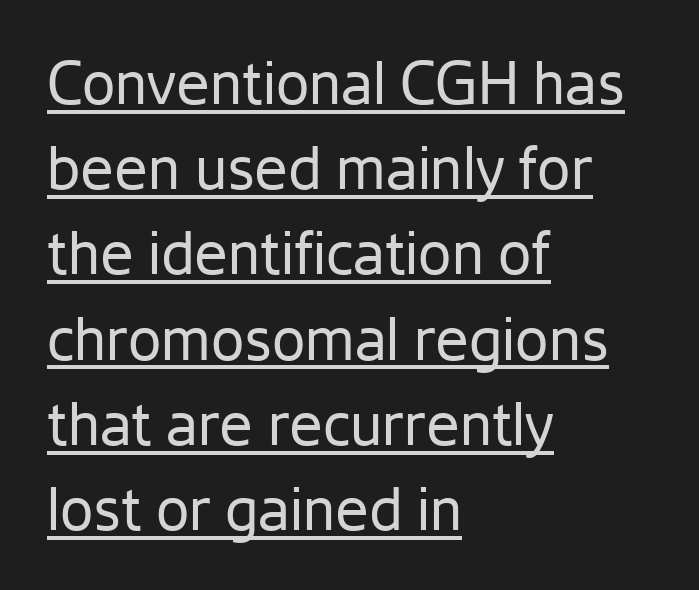
{"serif": "no", "italic": "no", "bold": "no", "weight": "regular", "width": "normal", "stroke_contrast": "low", "x_height": "medium", "monospaced": "no", "underline": "yes", "align": "left", "line_spacing": "normal", "line_spacing_ratio": 1.42, "letter_spacing": "normal", "letter_spacing_em": 0.0, "glyph_px": 60}
